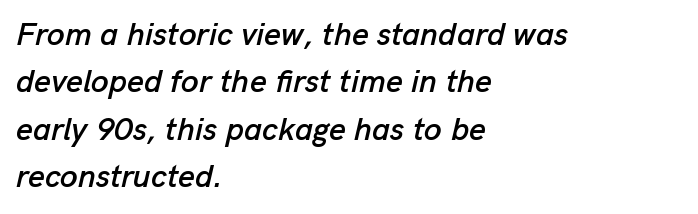
The image shows 32 px text type, italic (leaning right); set left-aligned, normal line spacing (1.48x), normal letter spacing, not underlined; low stroke contrast and a medium x-height.
